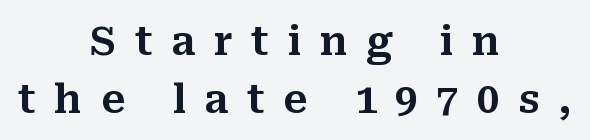
The image shows 40 px serif type, upright; set centered, normal line spacing (1.44x), unusually wide letter spacing (+0.46 em), not underlined; medium stroke contrast and a medium x-height.
